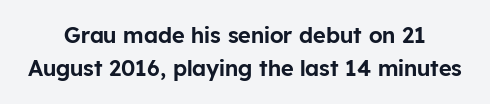
The image shows 22 px text type, upright; set centered, normal line spacing (1.48x), normal letter spacing, not underlined.
